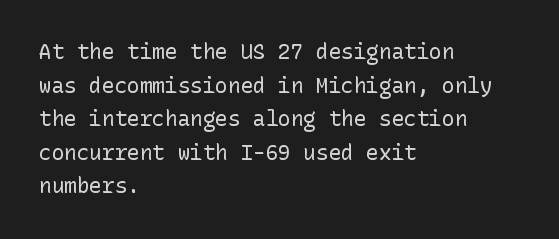
The image shows 21 px text type, upright; set left-aligned, normal line spacing (1.6x), normal letter spacing, not underlined.
